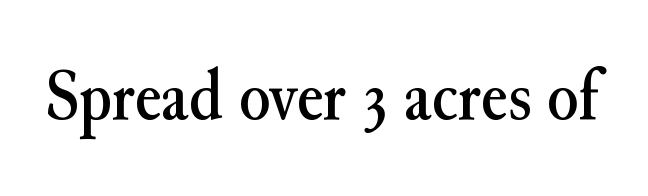
Observe the ordinary spacing: letters are neighbours, not strangers. Do the letters lean? They stand straight. The typeface chosen for these lines features serifs. The letters advance in unequal steps, a hallmark of proportional type.
